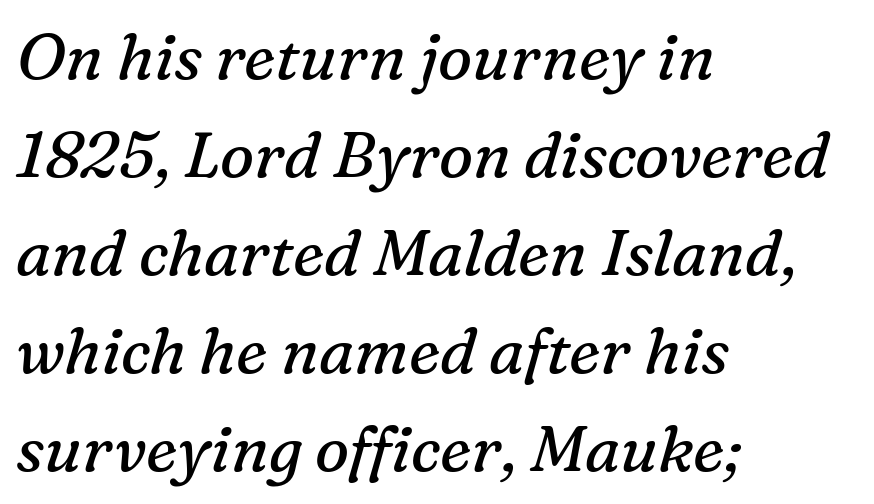
Interline gaps are of average width in this sample. Italic: yes, the glyphs are oblique. Observe the serifs anchoring each vertical stroke in this sample. Nobody touched the tracking dial on this one.
